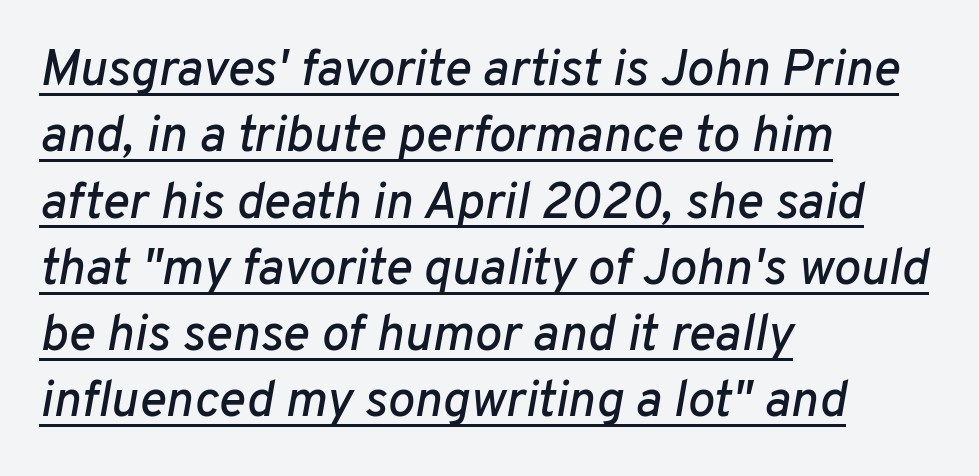
Q: Is the text italic (slanted)? A: Yes, it leans right by about 10 degrees.
Q: Is the text underlined? A: Yes.
Q: How is the paragraph aligned? A: Left-aligned.
Q: Is the spacing between letters normal or unusually wide? A: Normal.
Q: Is the spacing between lines tight, normal or loose? A: Normal.
Q: Width (condensed, normal, or wide)? A: Normal.
Q: Stroke contrast? A: Low.
Q: x-height? A: Medium.
Q: Monospaced? A: No.
